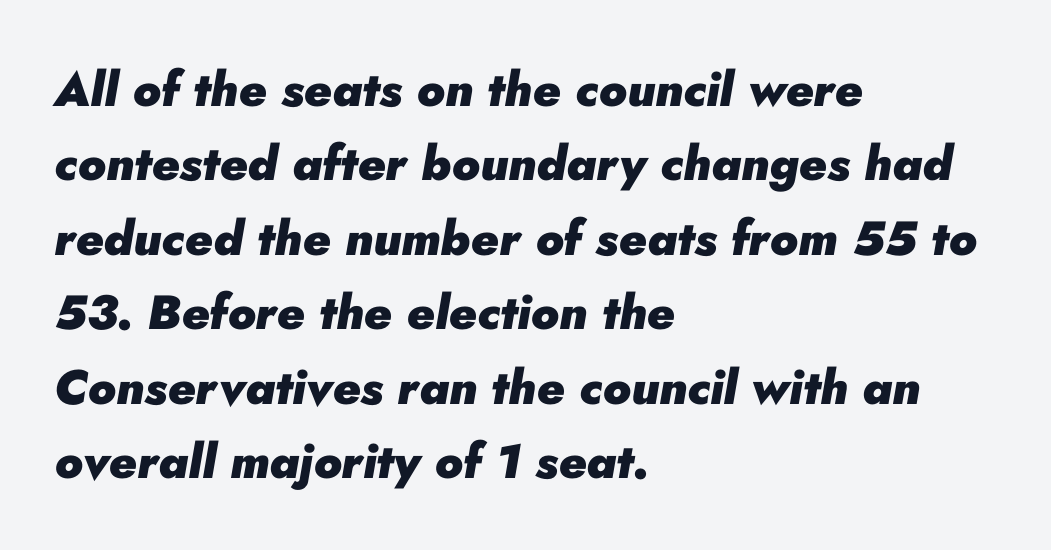
The image shows 48 px heavy type, italic (leaning right); set left-aligned, normal line spacing (1.55x), normal letter spacing, not underlined; low stroke contrast and a small x-height.
